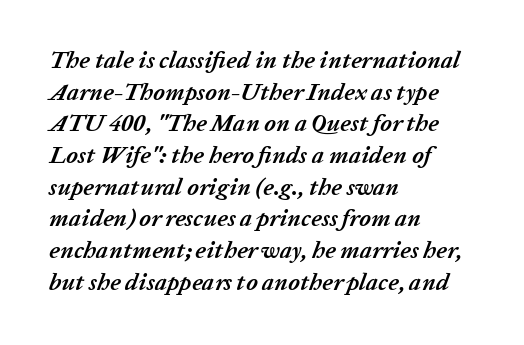
{"italic": "yes", "lean": "right", "slant_degrees": 20, "bold": "yes", "underline": "no", "align": "left", "line_spacing": "normal", "line_spacing_ratio": 1.32, "letter_spacing": "normal", "letter_spacing_em": 0.0, "glyph_px": 24}
